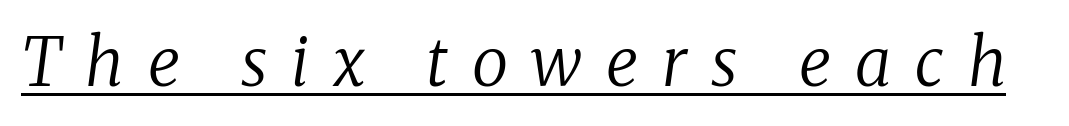
The face used here appears with an underline applied. Each letter keeps its own natural width here, so spacing adapts to shape. The line texture is sparse and dotted thanks to wide tracking. You can tell from the footed stems that serif type was used.
